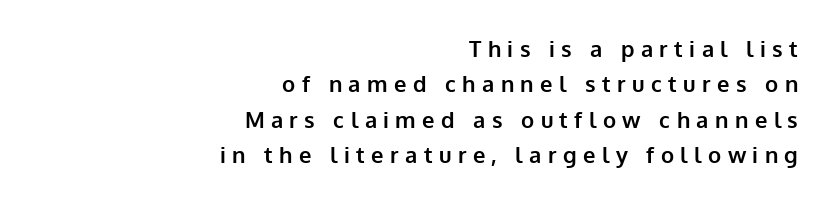
The image shows 22 px bold type, upright; set right-aligned, normal line spacing (1.61x), unusually wide letter spacing (+0.29 em), not underlined.
